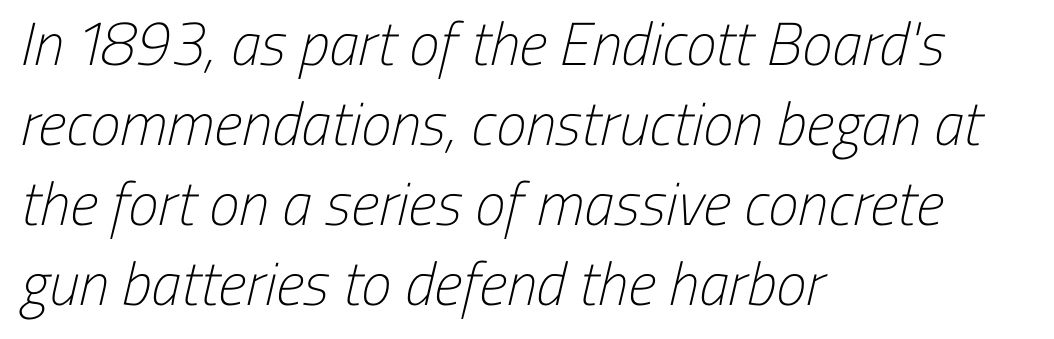
{"serif": "no", "bold": "no", "weight": "light", "width": "condensed", "stroke_contrast": "low", "x_height": "medium", "monospaced": "no", "underline": "no", "align": "left", "line_spacing": "normal", "line_spacing_ratio": 1.31, "letter_spacing": "normal", "letter_spacing_em": 0.0, "glyph_px": 61}
